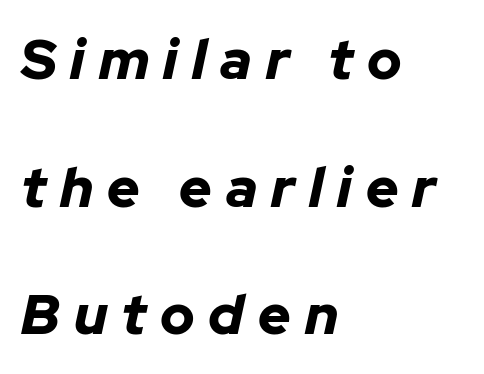
The image shows 56 px bold type, italic (leaning right); set left-aligned, loose line spacing (2.28x), unusually wide letter spacing (+0.25 em), not underlined; low stroke contrast and a medium x-height.
